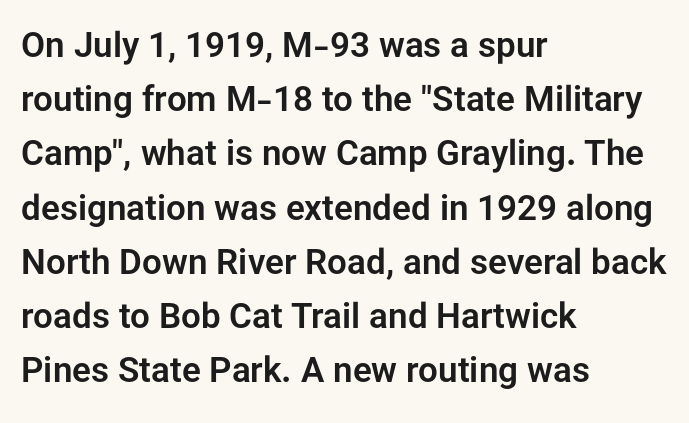
{"serif": "no", "italic": "no", "width": "normal", "stroke_contrast": "low", "x_height": "medium", "monospaced": "no", "underline": "no", "align": "left", "line_spacing": "normal", "line_spacing_ratio": 1.55, "letter_spacing": "normal", "letter_spacing_em": 0.0, "glyph_px": 35}
